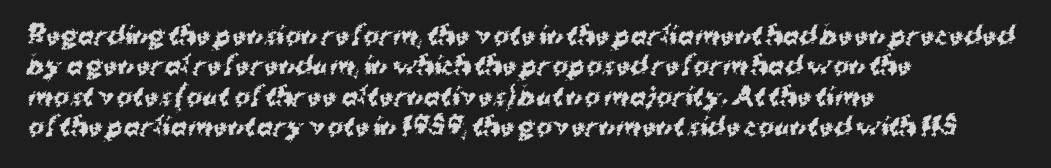
{"bold": "yes", "underline": "no", "align": "left", "line_spacing": "normal", "line_spacing_ratio": 1.27, "letter_spacing": "normal", "letter_spacing_em": 0.0, "glyph_px": 24}
